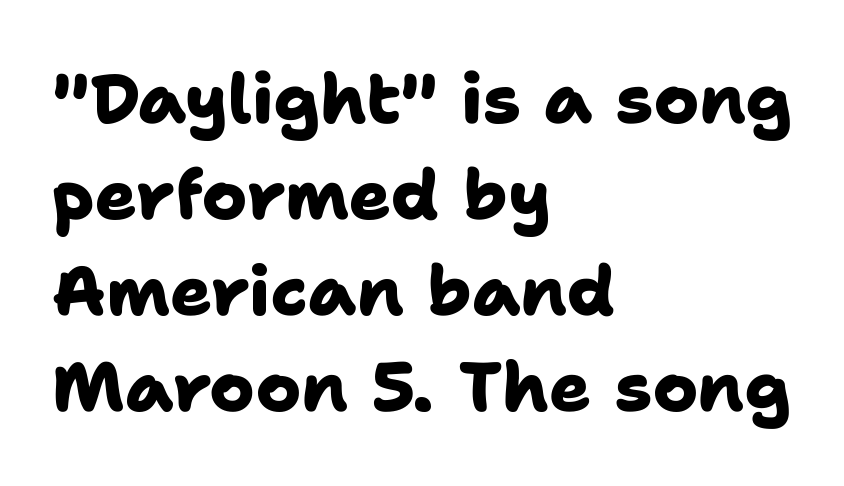
Lines of text with bare space underneath. Characters follow at the spacing the type designer built in. This rendering employs a face without finishing strokes, i.e., a sans-serif. This rendering uses left alignment, leaving the right contour irregular.
